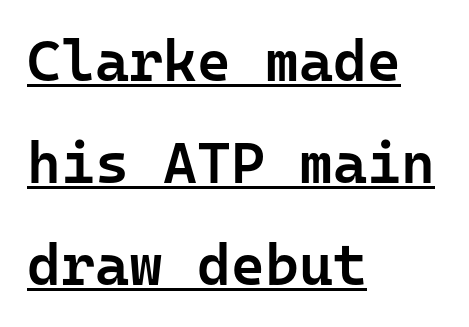
{"serif": "no", "italic": "no", "bold": "semi", "weight": "semibold", "width": "normal", "stroke_contrast": "low", "x_height": "medium", "monospaced": "yes", "underline": "yes", "align": "left", "line_spacing_ratio": 1.76, "letter_spacing": "normal", "letter_spacing_em": 0.0, "glyph_px": 58}
